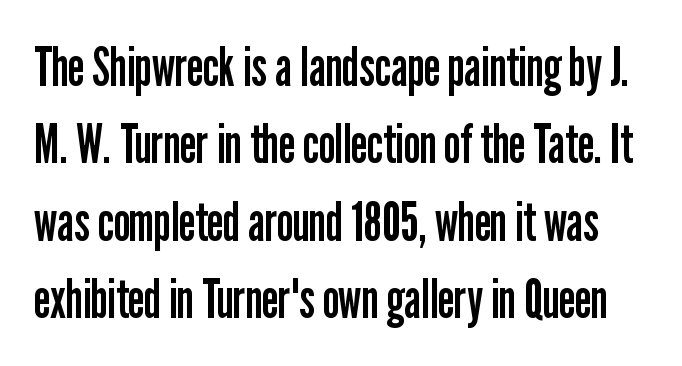
Q: Is the text bold? A: No.
Q: Is the text italic (slanted)? A: No, it is upright.
Q: Is the typeface a serif or a sans-serif typeface? A: Sans-serif.
Q: Is the text underlined? A: No.
Q: Is the spacing between letters normal or unusually wide? A: Normal.
Q: Is the spacing between lines tight, normal or loose? A: Normal.
Q: Width (condensed, normal, or wide)? A: Condensed.
Q: Stroke contrast? A: Low.
Q: x-height? A: Medium.
Q: Monospaced? A: No.
